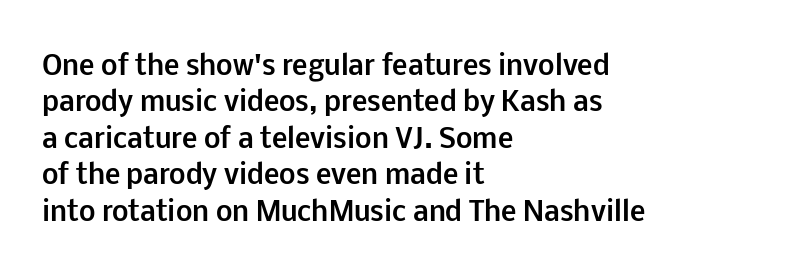
Characters remain perfectly vertical along every line. The passage is arranged the way most books set body copy — flush left. These lines sit exactly where default settings would place them. Nobody touched the tracking dial on this one. Descender tails drop into unmarked territory. Is the type bold? Yes — the strokes are clearly thick and heavy.
